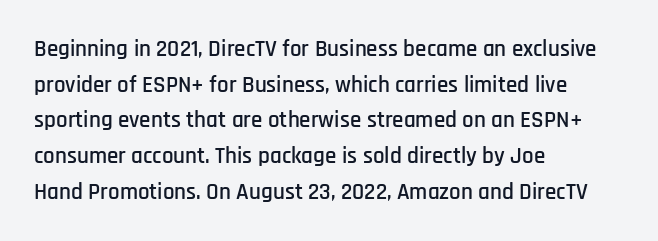
Every row of glyphs begins at an identical x-position on the left. The passage shown has conventional tracking throughout. A typesetter would mark this as roman, not italic. Letters rest on an invisible, unmarked baseline. In terms of leading, this rendering sits right in the middle.
